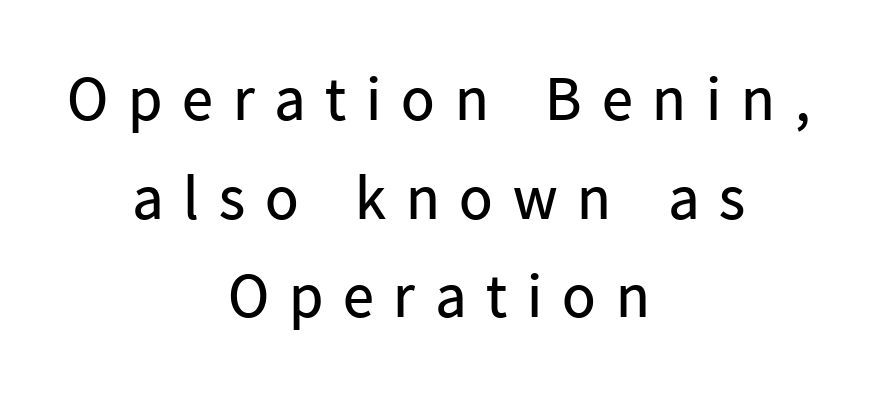
Nothing sits at the stroke ends, so this counts as sans-serif. Compared with typical paragraphs, the rows here are spaced about the same. Stem width sits at or under what a default text font uses. Characters remain perfectly vertical along every line.
